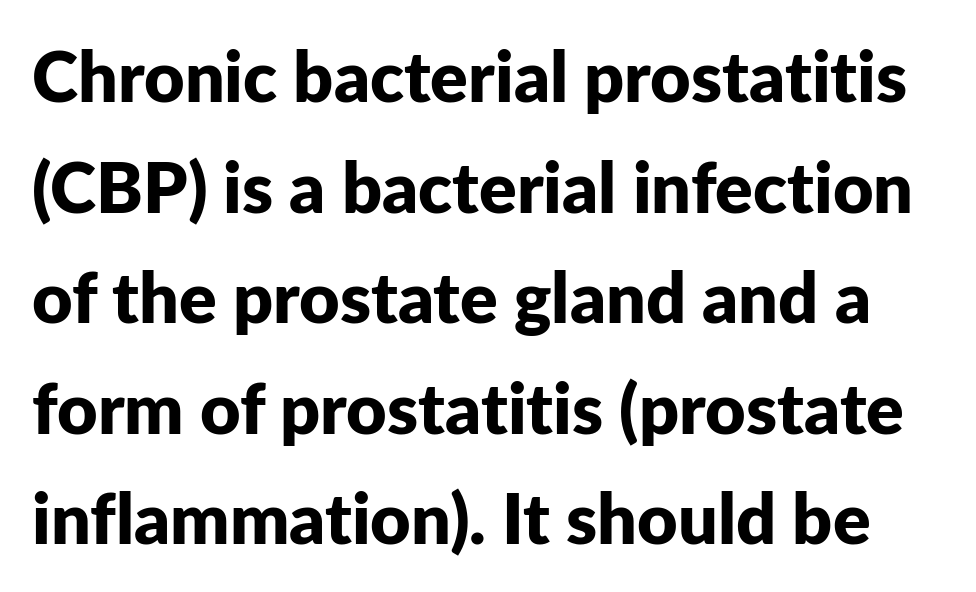
The image shows 70 px bold sans-serif type, upright; set normal line spacing (1.58x), normal letter spacing, not underlined; low stroke contrast and a medium x-height.
